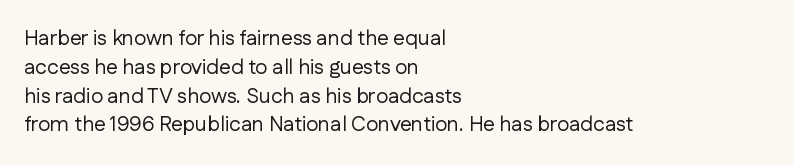
{"italic": "no", "bold": "no", "underline": "no", "align": "left", "line_spacing": "normal", "line_spacing_ratio": 1.37, "letter_spacing": "normal", "letter_spacing_em": 0.0, "glyph_px": 21}
